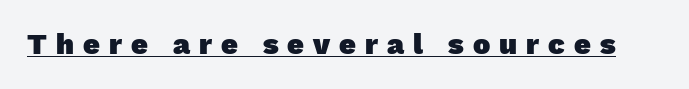
No feet cap the strokes, marking this as sans-serif type. Spacing verdict: proportional, widths tailored to each character. The rendering inserts visible extra space after every character. Its strokes are broad and dark, the hallmark of bold type. This sample carries an underscore along the baseline area.
